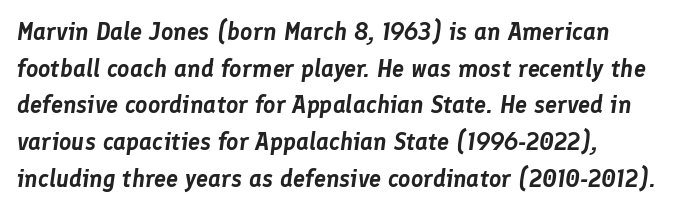
Q: Is the text italic (slanted)? A: Yes, it leans right by about 8 degrees.
Q: Is the text underlined? A: No.
Q: Is the spacing between letters normal or unusually wide? A: Normal.
Q: Is the spacing between lines tight, normal or loose? A: Normal.
